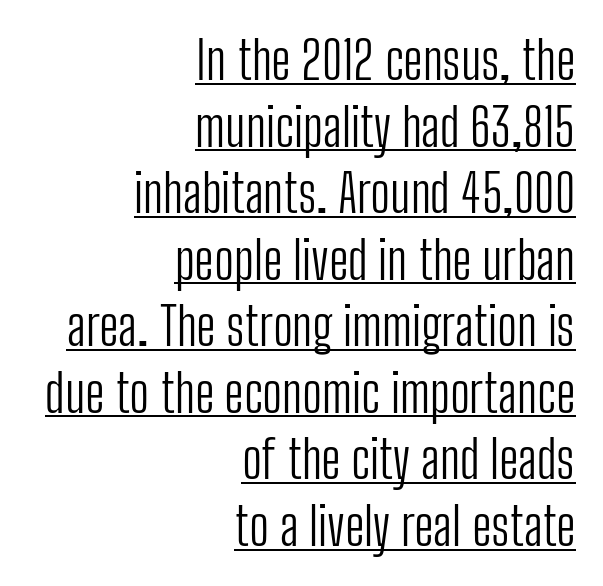
Q: Is the text bold? A: No.
Q: Is the text italic (slanted)? A: No, it is upright.
Q: Is the typeface a serif or a sans-serif typeface? A: Sans-serif.
Q: Is the text underlined? A: Yes.
Q: How is the paragraph aligned? A: Right-aligned.
Q: Is the spacing between letters normal or unusually wide? A: Normal.
Q: Is the spacing between lines tight, normal or loose? A: Normal.
Q: Width (condensed, normal, or wide)? A: Condensed.
Q: Stroke contrast? A: Low.
Q: x-height? A: Medium.
Q: Monospaced? A: No.
